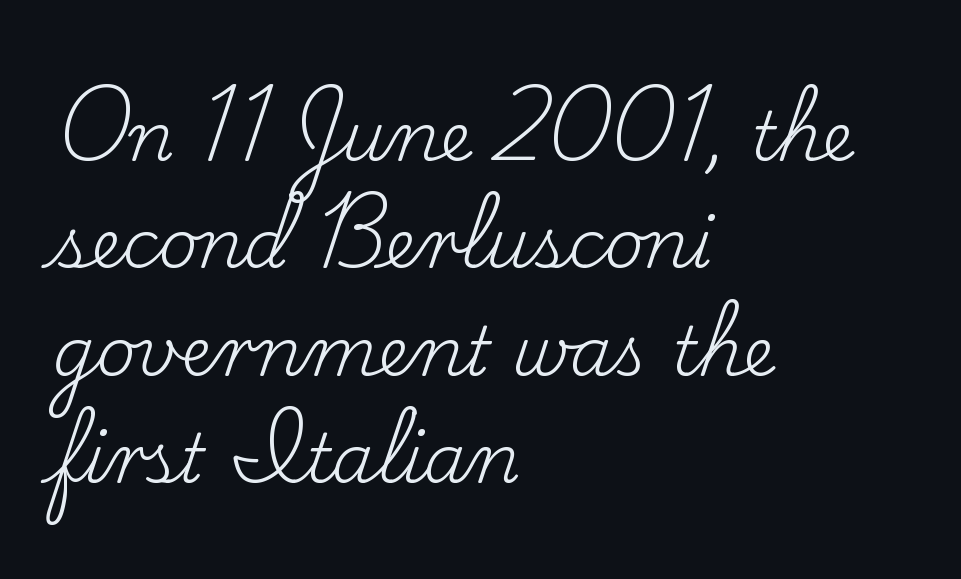
Q: Is the text bold? A: No.
Q: Is the text italic (slanted)? A: Yes.
Q: Is the typeface a serif or a sans-serif typeface? A: Serif.
Q: Is the text underlined? A: No.
Q: How is the paragraph aligned? A: Left-aligned.
Q: Is the spacing between letters normal or unusually wide? A: Normal.
Q: Is the spacing between lines tight, normal or loose? A: Normal.
Q: Width (condensed, normal, or wide)? A: Normal.
Q: Stroke contrast? A: Low.
Q: x-height? A: Small.
Q: Monospaced? A: No.
